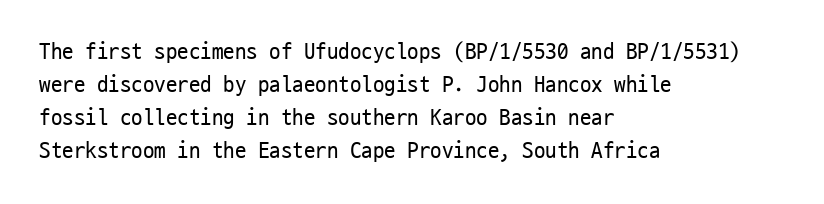
Q: Is the text bold? A: No.
Q: Is the text italic (slanted)? A: No, it is upright.
Q: Is the text underlined? A: No.
Q: How is the paragraph aligned? A: Left-aligned.
Q: Is the spacing between letters normal or unusually wide? A: Normal.
Q: Is the spacing between lines tight, normal or loose? A: Normal.
